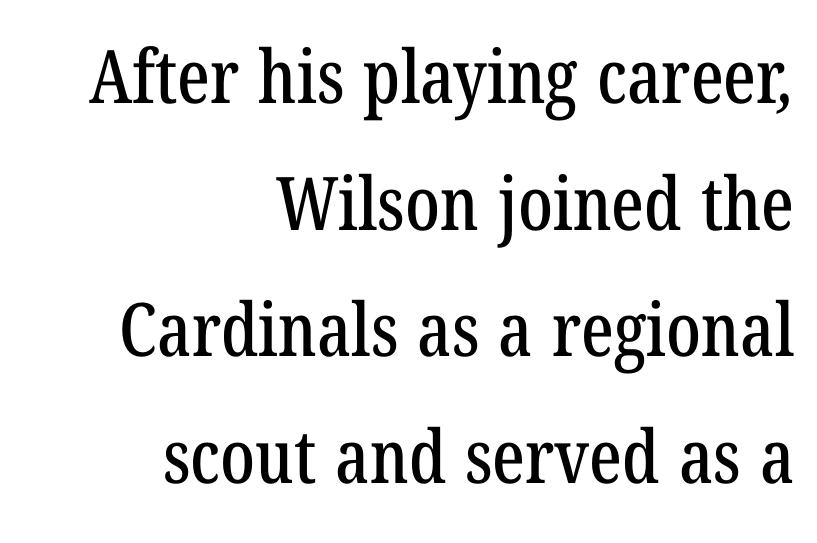
{"serif": "yes", "width": "condensed", "stroke_contrast": "low", "x_height": "medium", "monospaced": "no", "underline": "no", "align": "right", "line_spacing_ratio": 1.71, "letter_spacing": "normal", "letter_spacing_em": 0.0, "glyph_px": 74}
